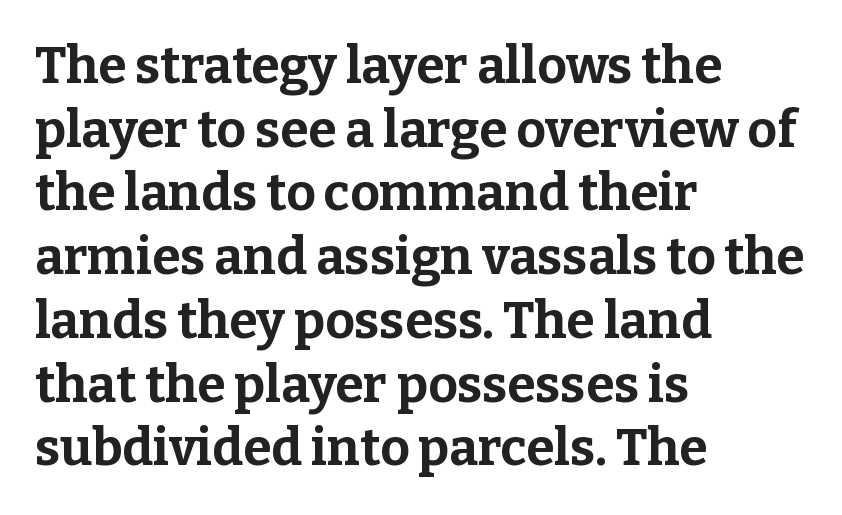
A clean baseline with only descenders dipping below it. This sample uses a serif face. On the weight axis this lands at bold, roughly 700. Line spacing here is normal.
